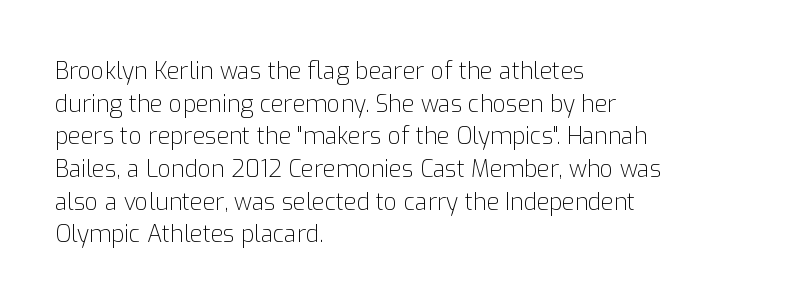
{"italic": "no", "bold": "no", "underline": "no", "align": "left", "line_spacing": "normal", "line_spacing_ratio": 1.42, "letter_spacing": "normal", "letter_spacing_em": 0.0, "glyph_px": 23}
